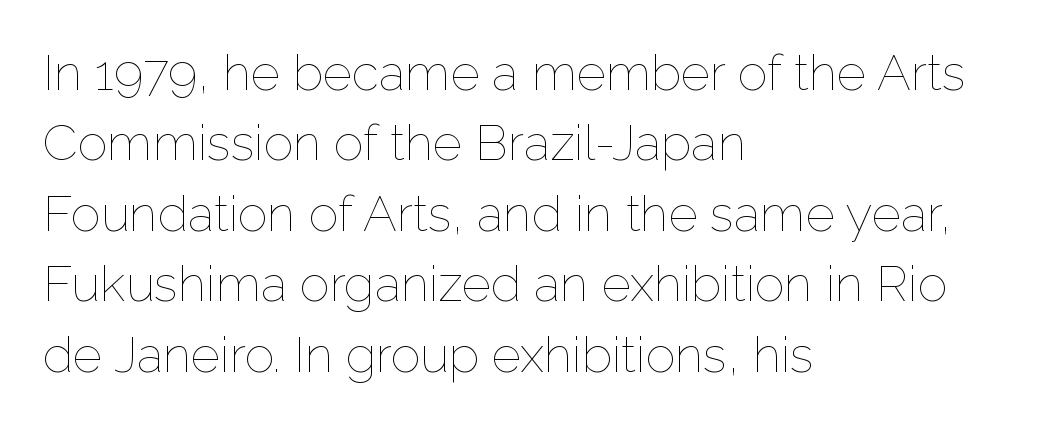
Q: Is the text bold? A: No.
Q: Is the text italic (slanted)? A: No, it is upright.
Q: Is the text underlined? A: No.
Q: How is the paragraph aligned? A: Left-aligned.
Q: Is the spacing between letters normal or unusually wide? A: Normal.
Q: Is the spacing between lines tight, normal or loose? A: Normal.
Q: Width (condensed, normal, or wide)? A: Normal.
Q: Stroke contrast? A: Low.
Q: x-height? A: Medium.
Q: Monospaced? A: No.
